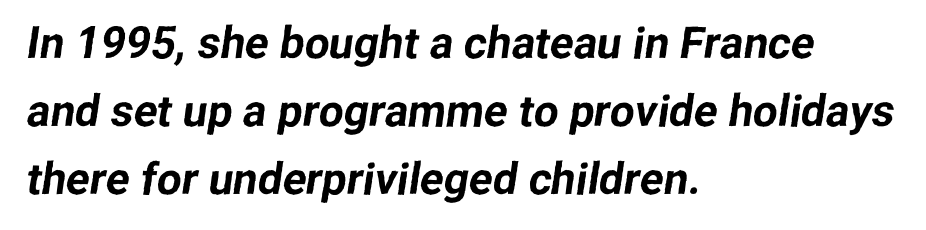
The image shows 44 px sans-serif type; set left-aligned, normal line spacing (1.54x), normal letter spacing, not underlined; low stroke contrast and a medium x-height.
